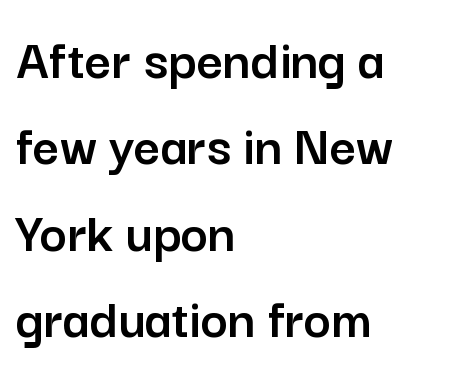
The paragraph has a hard left edge and a soft right edge. Each word holds together tightly as a unit, with standard inter-letter gaps. Line spacing here is normal. Descenders are the only things crossing below the line.
